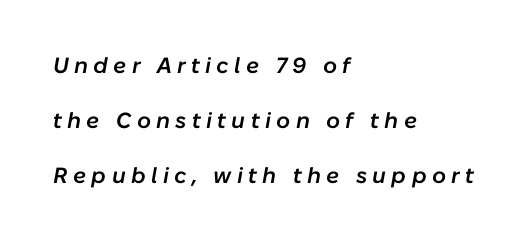
The image shows 22 px text type, italic (leaning right); set left-aligned, loose line spacing (2.5x), unusually wide letter spacing (+0.24 em), not underlined.
